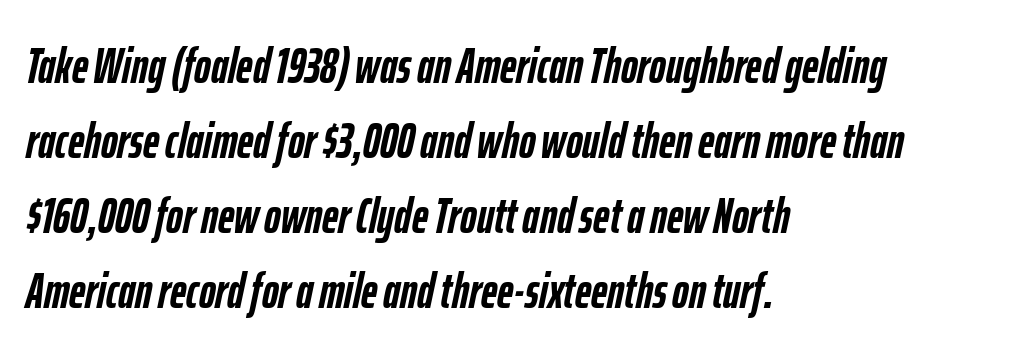
The image shows 50 px semibold, condensed type, italic (leaning right); set left-aligned, normal line spacing (1.5x), normal letter spacing, not underlined; low stroke contrast and a medium x-height.
